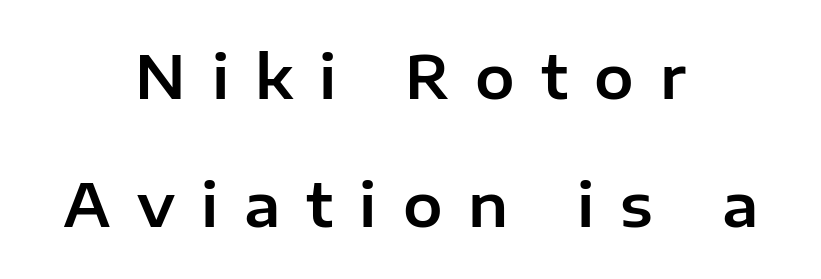
{"serif": "no", "italic": "no", "width": "normal", "stroke_contrast": "low", "x_height": "medium", "monospaced": "no", "underline": "no", "align": "center", "line_spacing": "loose", "line_spacing_ratio": 2.17, "letter_spacing": "wide", "letter_spacing_em": 0.44, "glyph_px": 59}
